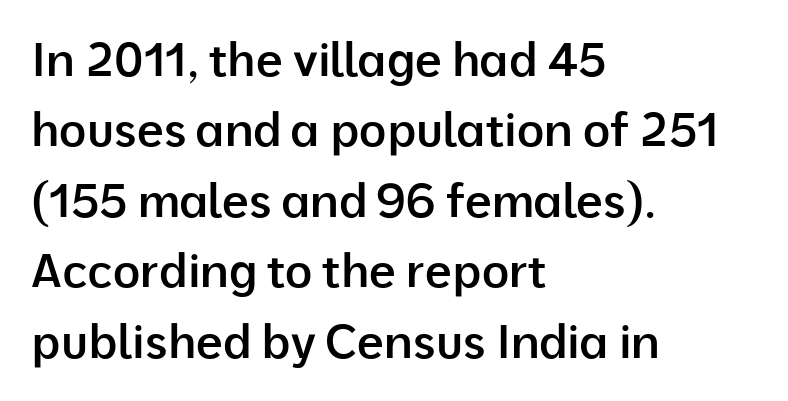
{"serif": "no", "italic": "no", "bold": "semi", "weight": "semibold", "width": "normal", "stroke_contrast": "low", "x_height": "medium", "monospaced": "no", "underline": "no", "align": "left", "line_spacing": "normal", "line_spacing_ratio": 1.5, "letter_spacing": "normal", "letter_spacing_em": 0.0, "glyph_px": 47}
